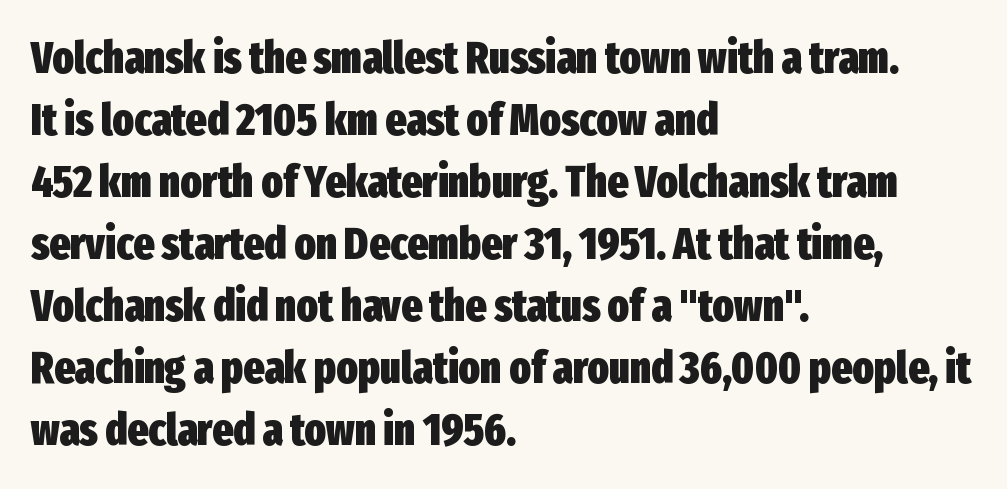
{"serif": "no", "italic": "no", "bold": "yes", "weight": "heavy", "width": "condensed", "stroke_contrast": "low", "x_height": "medium", "monospaced": "no", "underline": "no", "align": "left", "line_spacing": "normal", "line_spacing_ratio": 1.41, "letter_spacing": "normal", "letter_spacing_em": 0.0, "glyph_px": 44}
